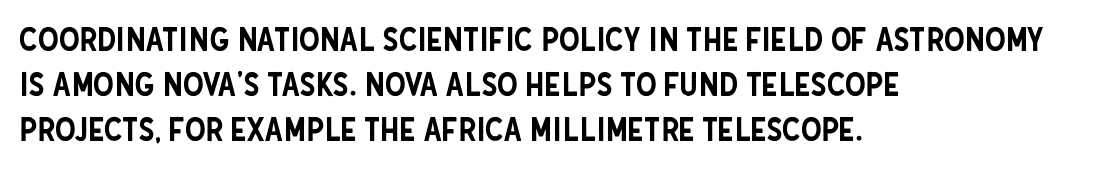
Q: Is the text italic (slanted)? A: No, it is upright.
Q: Is the typeface a serif or a sans-serif typeface? A: Sans-serif.
Q: Is the text underlined? A: No.
Q: How is the paragraph aligned? A: Left-aligned.
Q: Is the spacing between letters normal or unusually wide? A: Normal.
Q: Is the spacing between lines tight, normal or loose? A: Normal.
Q: Width (condensed, normal, or wide)? A: Condensed.
Q: Stroke contrast? A: Low.
Q: x-height? A: Large.
Q: Monospaced? A: No.
